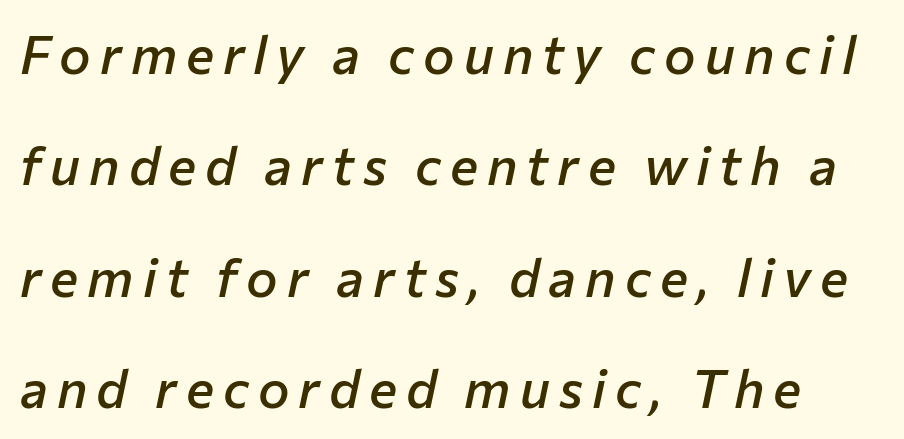
The image shows 53 px semibold type, italic (leaning right); set loose line spacing (2.1x), not underlined; low stroke contrast and a medium x-height.
